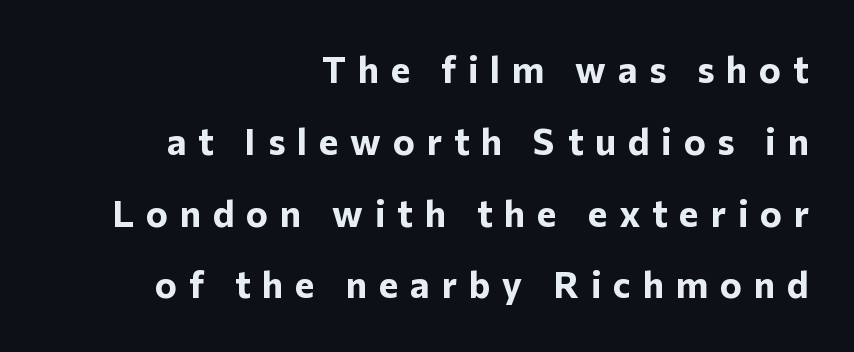
If you drew a ruler down the right edge, every line would touch it. Tall strokes in this sample are plumb rather than angled. Looks like regular typesetting: each glyph gets only the width it needs. Does the weight exceed regular? Yes, all the way to bold. Descenders are the only things crossing below the line.
